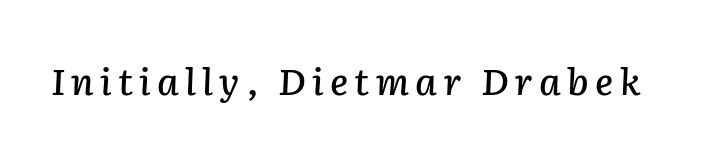
{"italic": "yes", "lean": "right", "slant_degrees": 2, "width": "normal", "stroke_contrast": "low", "x_height": "medium", "monospaced": "no", "underline": "no", "glyph_px": 37}
